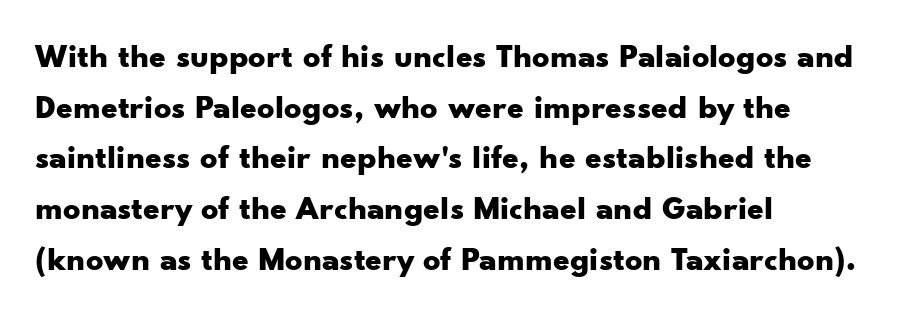
Characters follow at the spacing the type designer built in. Whoever set this chose a conventional vertical rhythm. Strong, thick strokes mark this as bold type. You could not count columns in this text — the font is proportionally spaced. Typographically, this falls in the sans-serif category. Clear beneath every line of the passage.
